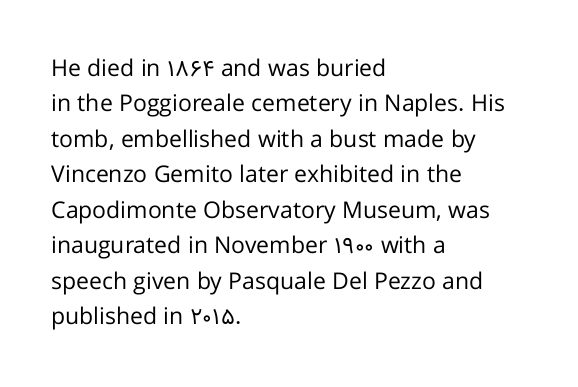
The face looks like a standard text weight, possibly lighter. Vertical strokes here are truly vertical. These lines keep a tight, regular rhythm from letter to letter. Leading matches the norm, producing a regular column. Left-aligned paragraph, ragged on the right. The space directly below the letters is spotless.
